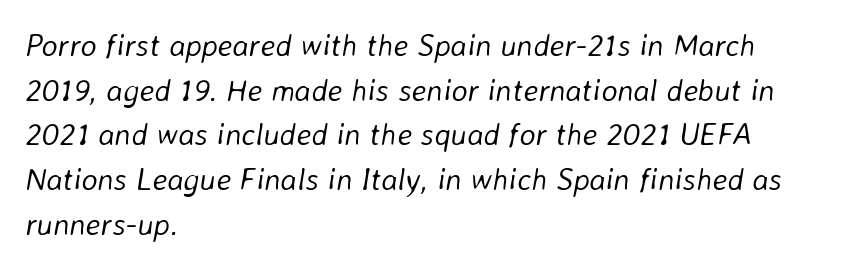
The image shows 31 px light type, italic (leaning right); set left-aligned, normal line spacing (1.44x), normal letter spacing, not underlined; low stroke contrast and a medium x-height.
